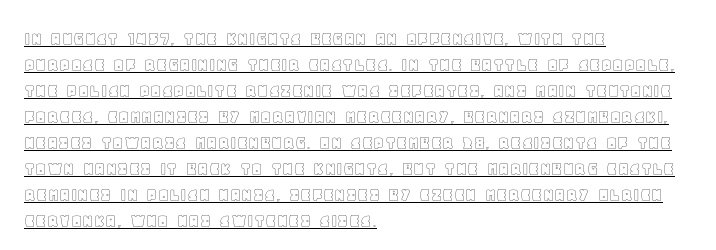
Q: Is the text italic (slanted)? A: No, it is upright.
Q: Is the text underlined? A: Yes.
Q: How is the paragraph aligned? A: Left-aligned.
Q: Is the spacing between letters normal or unusually wide? A: Normal.
Q: Is the spacing between lines tight, normal or loose? A: Normal.
